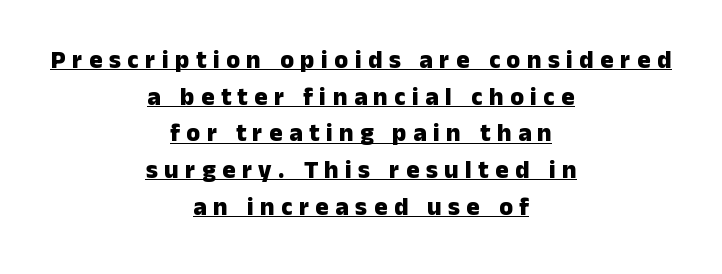
{"italic": "no", "bold": "yes", "underline": "yes", "align": "center", "line_spacing": "normal", "line_spacing_ratio": 1.47, "letter_spacing": "wide", "letter_spacing_em": 0.26, "glyph_px": 25}
